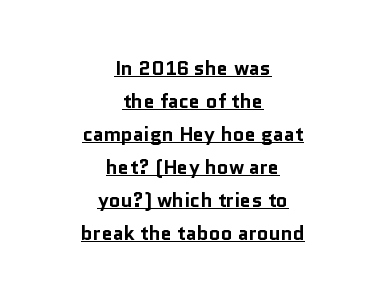
{"italic": "no", "bold": "yes", "underline": "yes", "align": "center", "line_spacing": "normal", "line_spacing_ratio": 1.65, "letter_spacing": "normal", "letter_spacing_em": 0.0, "glyph_px": 20}
